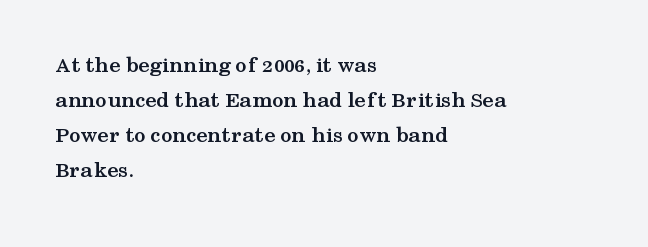
Q: Is the text bold? A: Yes.
Q: Is the text italic (slanted)? A: No, it is upright.
Q: Is the text underlined? A: No.
Q: How is the paragraph aligned? A: Left-aligned.
Q: Is the spacing between letters normal or unusually wide? A: Normal.
Q: Is the spacing between lines tight, normal or loose? A: Normal.
